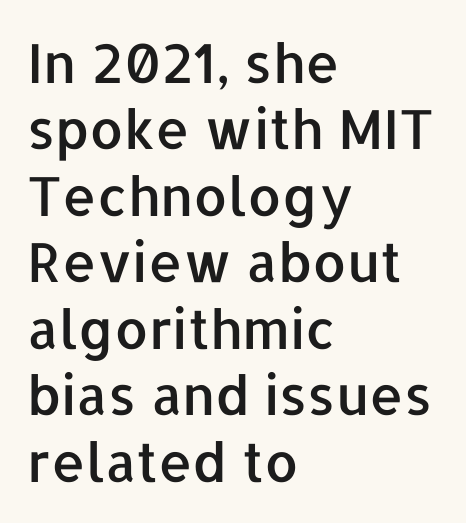
The image shows 54 px sans-serif type, upright; set left-aligned, line spacing 1.23x, normal letter spacing, not underlined; low stroke contrast and a medium x-height.
